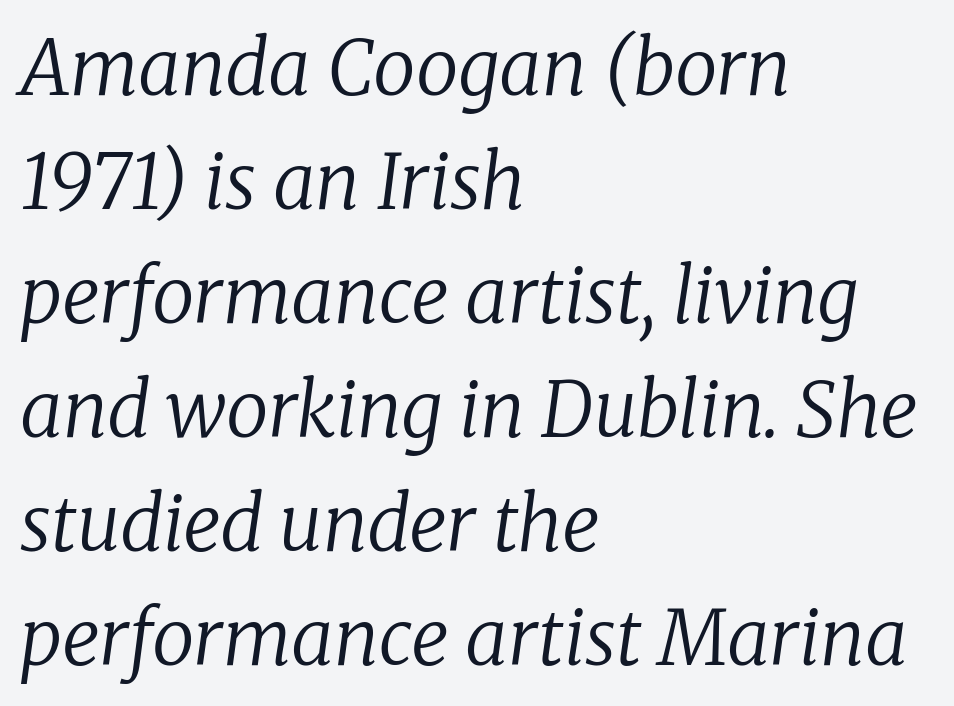
{"serif": "yes", "italic": "yes", "lean": "right", "slant_degrees": 8, "bold": "no", "weight": "regular", "width": "normal", "stroke_contrast": "low", "x_height": "medium", "monospaced": "no", "underline": "no", "align": "left", "line_spacing": "normal", "line_spacing_ratio": 1.5, "letter_spacing": "normal", "letter_spacing_em": 0.0, "glyph_px": 76}
